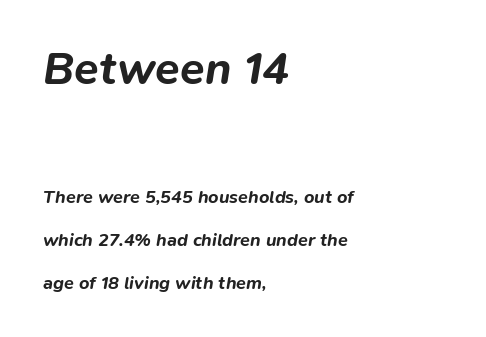
A great deal of white space separates one row of letters from the next. Do the characters align in a grid? No, the font is proportional. The space directly below the letters is spotless. The composition opens big and finishes small. The lines in this sample share a left origin and differ only in where they stop. In terms of letterspacing, this is plain default setting.
